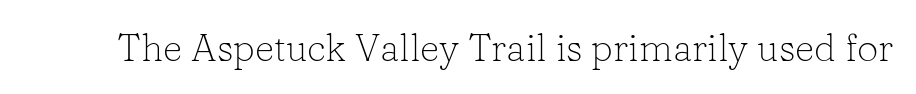
This sample uses an upright cut, with every glyph sitting square on the baseline. Nobody drew a line under any word here. Glyph-to-glyph distance matches everyday printed text. Yep, those are serifs on the letters. Bold? No — there's no thickening of the strokes. Is this a fixed-width face? No — the glyphs have proportional, varying widths.
